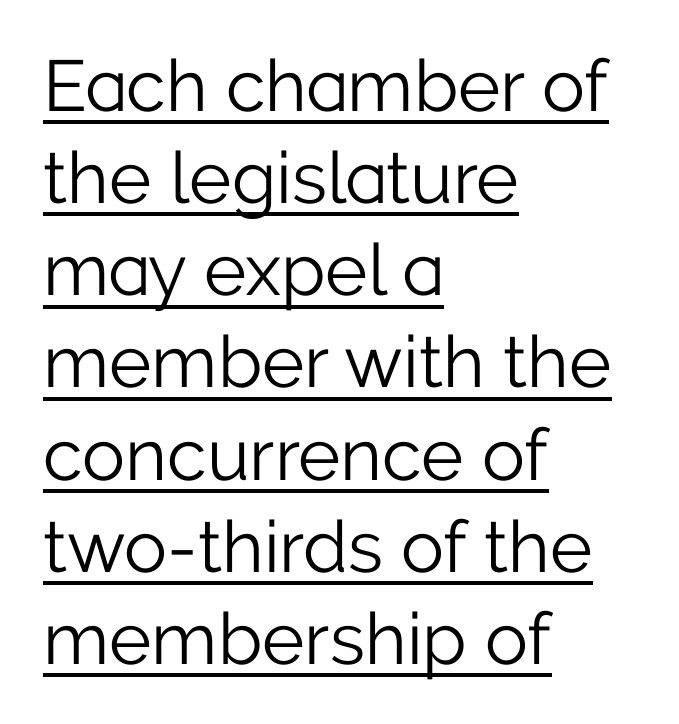
Q: Is the text bold? A: No.
Q: Is the text italic (slanted)? A: No, it is upright.
Q: Is the typeface a serif or a sans-serif typeface? A: Sans-serif.
Q: Is the text underlined? A: Yes.
Q: How is the paragraph aligned? A: Left-aligned.
Q: Is the spacing between letters normal or unusually wide? A: Normal.
Q: Is the spacing between lines tight, normal or loose? A: Normal.
Q: Width (condensed, normal, or wide)? A: Normal.
Q: Stroke contrast? A: Low.
Q: x-height? A: Medium.
Q: Monospaced? A: No.
